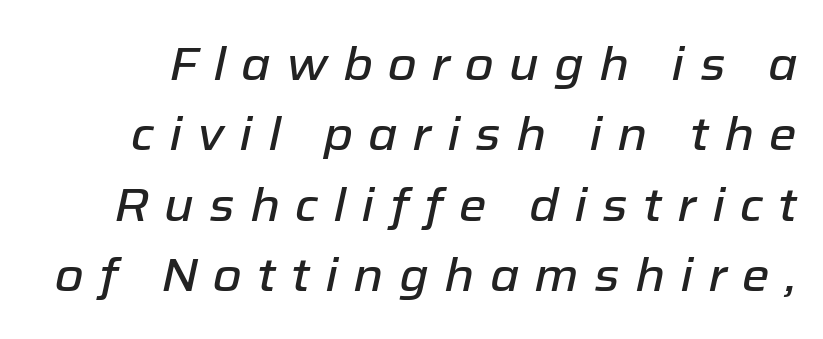
The gaps between neighbouring characters are conspicuously large. Leading: standard. The letters advance in unequal steps, a hallmark of proportional type. Descenders are the only things crossing below the line. Notice how the stems are inclined rather than vertical — that's the hallmark of italics.
